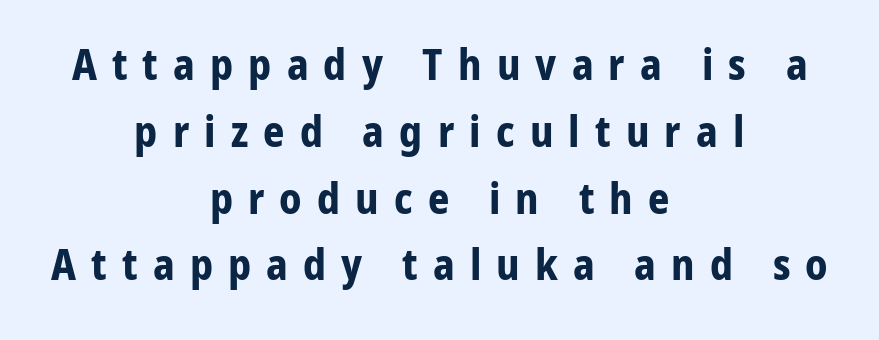
Someone cranked the tracking dial way up on this one. Descender tails drop into unmarked territory. A typesetter would mark this as roman, not italic. A typesetter would call this leading conventional body-copy spacing. Does the type have serifs? No, each stem ends abruptly.
